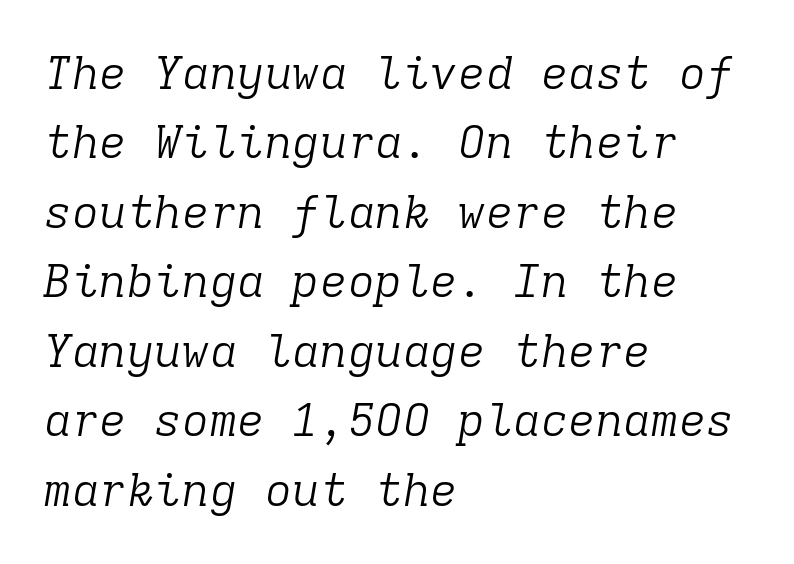
{"serif": "yes", "italic": "yes", "lean": "right", "slant_degrees": 9, "bold": "no", "weight": "light", "width": "normal", "stroke_contrast": "low", "x_height": "medium", "monospaced": "yes", "underline": "no", "align": "left", "line_spacing": "normal", "line_spacing_ratio": 1.51, "letter_spacing": "normal", "letter_spacing_em": 0.0, "glyph_px": 46}
